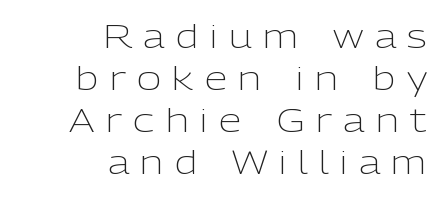
The line-height multiplier appears to be the usual default. The weight would be labelled regular, book, light, or lighter still. Characters follow at a spacing far wider than the type designer built in. Glance below the letters and you will spot only blank space. Does the type have serifs? No, each stem ends abruptly. The paragraph has a hard right edge and a soft left edge.
